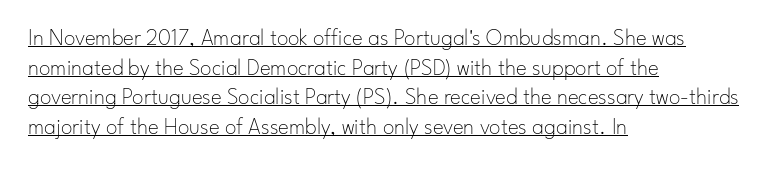
{"italic": "no", "bold": "no", "underline": "yes", "align": "left", "line_spacing": "normal", "line_spacing_ratio": 1.29, "letter_spacing": "normal", "letter_spacing_em": 0.0, "glyph_px": 23}
